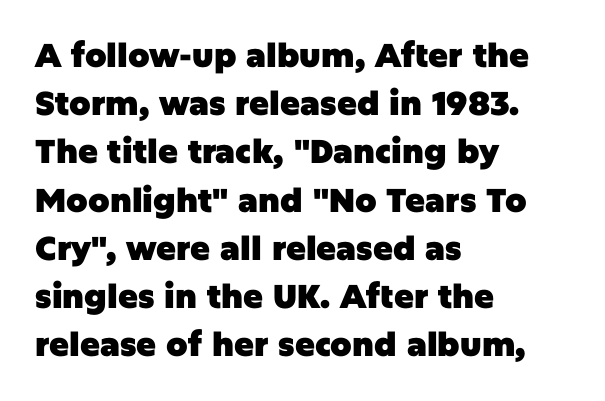
Regarding serifs, this sample does without them. In terms of leading, this rendering sits right in the middle. This is heavy type, rendered in bold. The string is rendered with underlining switched off. Spacing verdict: proportional, widths tailored to each character. What stands out about the letter spacing? Nothing — it is the standard amount.
